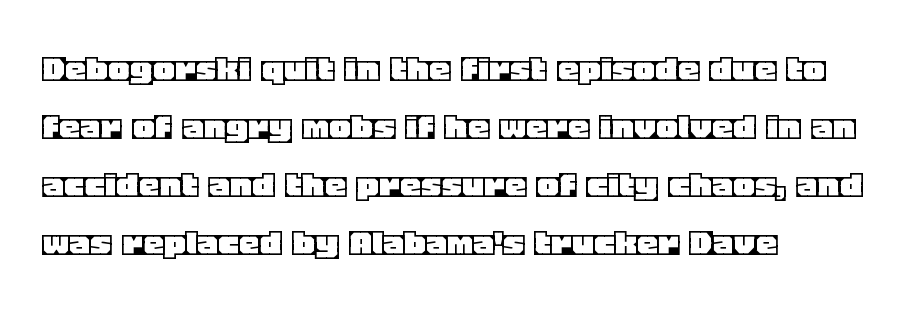
{"italic": "no", "width": "normal", "x_height": "large", "monospaced": "no", "underline": "no", "align": "left", "line_spacing": "normal", "line_spacing_ratio": 1.38, "letter_spacing": "normal", "letter_spacing_em": 0.0, "glyph_px": 42}
